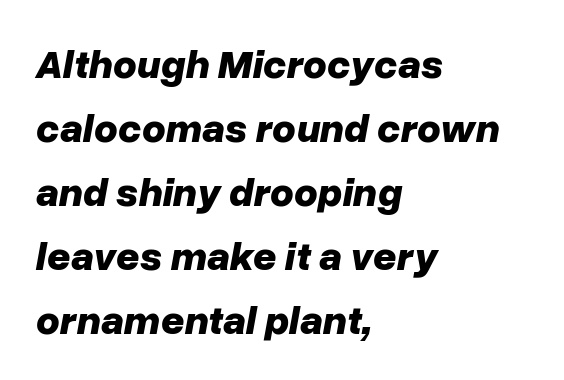
The image shows 41 px bold type, italic (leaning right); set left-aligned, normal line spacing (1.56x), normal letter spacing, not underlined; low stroke contrast and a medium x-height.
